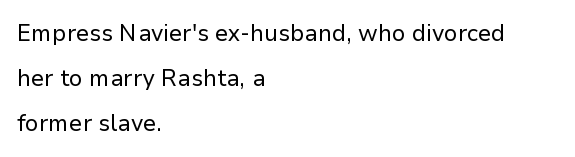
Posture: vertical. Heaviness? Minimal to ordinary, like unemphasized prose. Check the space under the baseline: it is left empty. The paragraph shown leans on its left margin. The designer dialed line spacing up above the default.
